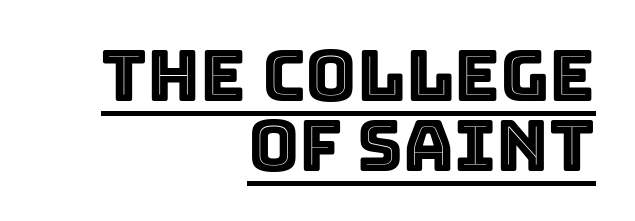
The image shows 70 px text type, upright; set right-aligned, tight line spacing (1.0x), normal letter spacing, underlined; a large x-height.
